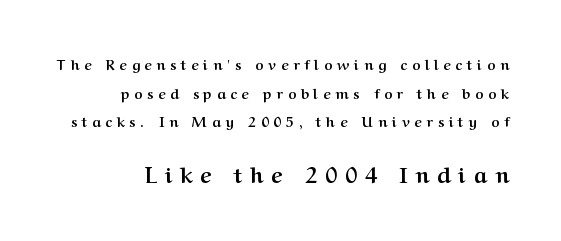
Q: Is the text bold? A: Yes.
Q: Is the text italic (slanted)? A: No, it is upright.
Q: Is the text underlined? A: No.
Q: Is the spacing between letters normal or unusually wide? A: Unusually wide.
Q: Is the spacing between lines tight, normal or loose? A: Loose.
Q: Which block of text is set in a larger size, the first (top) or the second (bottom)? A: The second (bottom) one.
